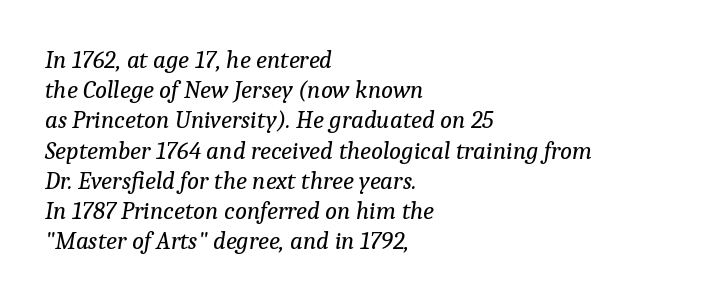
{"italic": "yes", "lean": "right", "slant_degrees": 9, "bold": "no", "underline": "no", "align": "left", "line_spacing_ratio": 1.21, "letter_spacing": "normal", "letter_spacing_em": 0.0, "glyph_px": 25}
